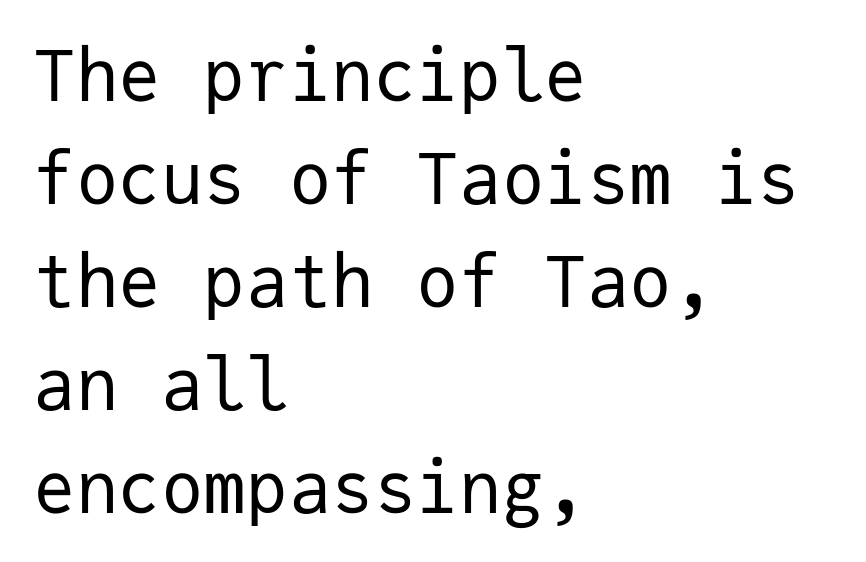
These lines are set flush left with a ragged right edge. These lines were composed using upright roman letters. A clean baseline with only descenders dipping below it. Notice how descenders clear the ascenders below comfortably — that's standard leading. Between one letter and the next there's only the usual sliver of space.
